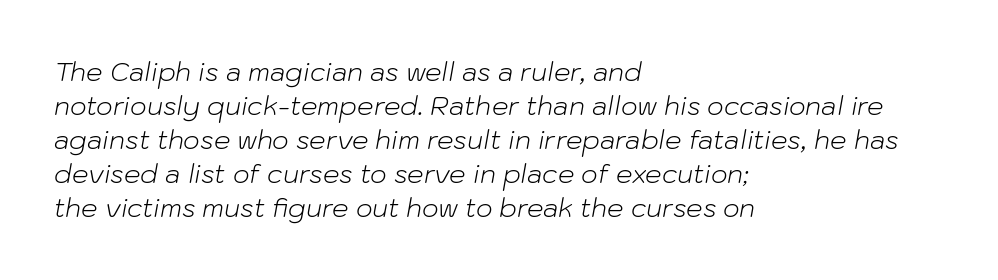
Interline gaps are of average width in this sample. Words appear dense and cohesive because spacing is normal. Beneath every word, the page is bare. The glyphs look as if they've been sheared to an angle. Stroke mass is kept to a normal reading level or below.
